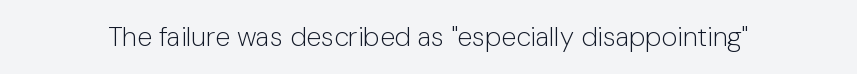
The image shows 27 px text type, upright; set normal letter spacing, not underlined.
